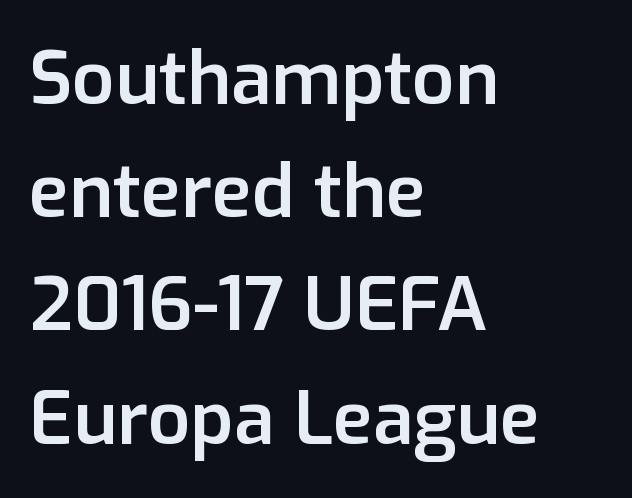
The image shows 74 px semibold sans-serif type, upright; set left-aligned, normal line spacing (1.53x), normal letter spacing, not underlined; low stroke contrast and a medium x-height.
